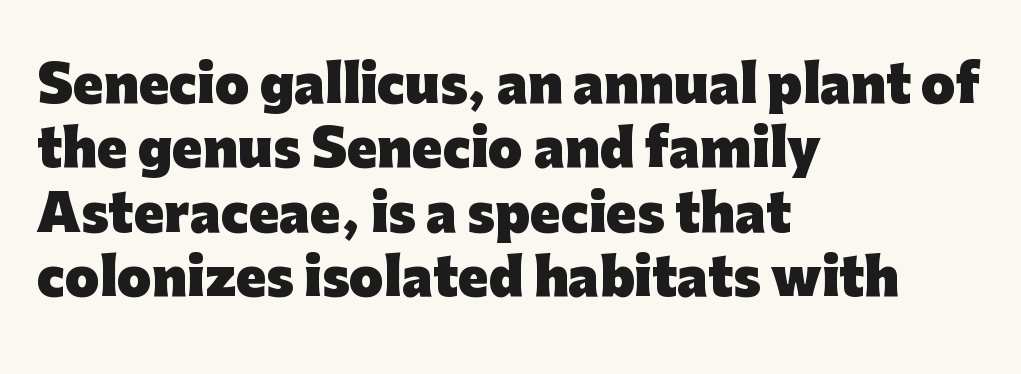
The image shows 50 px heavy sans-serif type, upright; set left-aligned, normal line spacing (1.29x), normal letter spacing, not underlined; low stroke contrast and a medium x-height.
